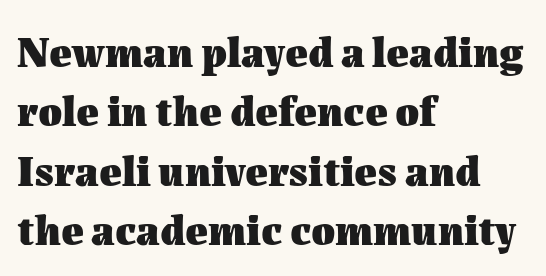
Q: Is the text bold? A: Yes.
Q: Is the text italic (slanted)? A: No, it is upright.
Q: Is the text underlined? A: No.
Q: How is the paragraph aligned? A: Left-aligned.
Q: Is the spacing between letters normal or unusually wide? A: Normal.
Q: Is the spacing between lines tight, normal or loose? A: Normal.
Q: Width (condensed, normal, or wide)? A: Normal.
Q: Stroke contrast? A: Medium.
Q: x-height? A: Medium.
Q: Monospaced? A: No.
